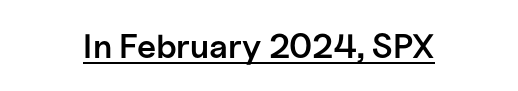
{"serif": "no", "italic": "no", "bold": "semi", "weight": "semibold", "width": "normal", "stroke_contrast": "low", "x_height": "medium", "monospaced": "no", "underline": "yes", "letter_spacing": "normal", "letter_spacing_em": 0.0, "glyph_px": 34}
